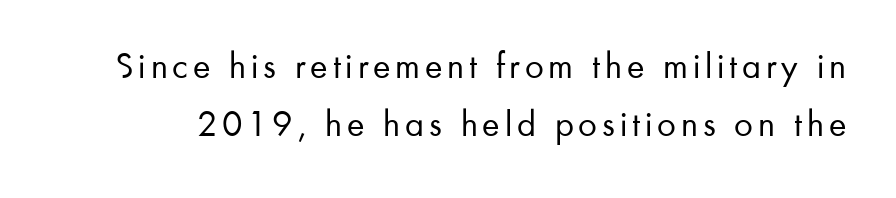
{"serif": "no", "italic": "no", "bold": "no", "weight": "regular", "width": "normal", "stroke_contrast": "low", "x_height": "small", "monospaced": "no", "underline": "no", "line_spacing": "normal", "line_spacing_ratio": 1.57, "glyph_px": 37}
